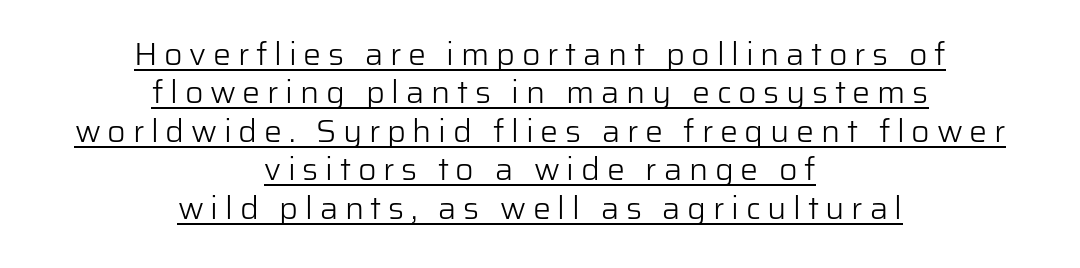
{"serif": "no", "italic": "no", "bold": "no", "weight": "light", "width": "normal", "stroke_contrast": "low", "x_height": "medium", "monospaced": "no", "underline": "yes", "align": "center", "line_spacing_ratio": 1.2, "letter_spacing": "wide", "letter_spacing_em": 0.21, "glyph_px": 32}
